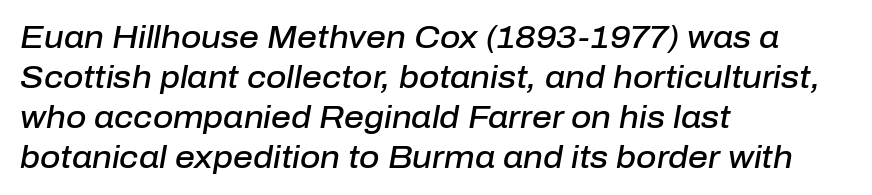
The image shows 31 px semibold type, italic (leaning right); set left-aligned, normal line spacing (1.29x), normal letter spacing, not underlined; low stroke contrast and a medium x-height.
